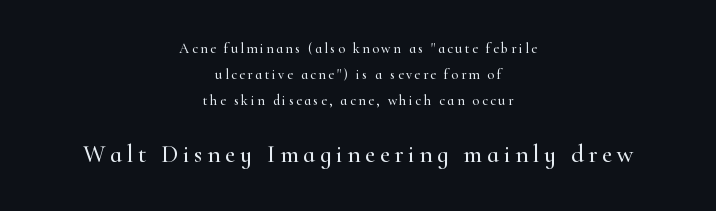
Letters rest on an invisible, unmarked baseline. The lines in this sample share a center point and differ in where they start and stop. The letters in the lower block stand taller than those in the block above. Tall strokes in this sample are plumb rather than angled.
